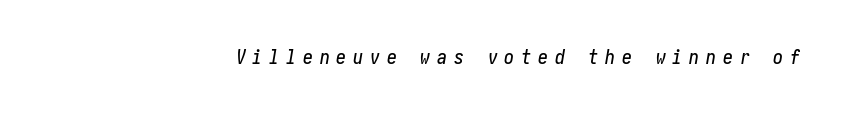
Clear beneath every line of the passage. Between one letter and the next there's a generous, obvious gap. Which margin do the lines hug? The right one — the left edge is uneven. This sample uses an oblique cut, with every glyph tilted off the vertical.
